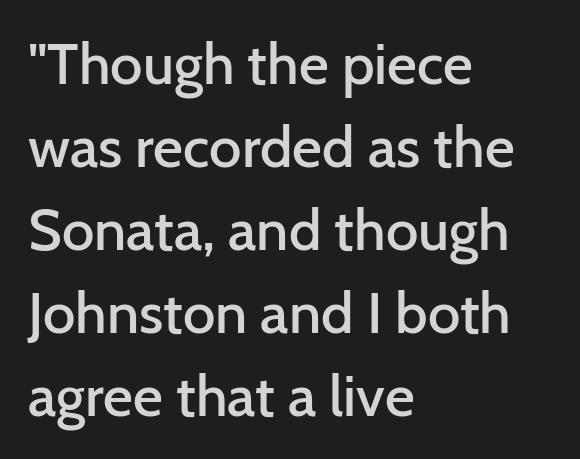
Q: Is the text bold? A: Semi-bold.
Q: Is the text italic (slanted)? A: No, it is upright.
Q: Is the typeface a serif or a sans-serif typeface? A: Sans-serif.
Q: Is the text underlined? A: No.
Q: How is the paragraph aligned? A: Left-aligned.
Q: Is the spacing between letters normal or unusually wide? A: Normal.
Q: Is the spacing between lines tight, normal or loose? A: Normal.
Q: Width (condensed, normal, or wide)? A: Normal.
Q: Stroke contrast? A: Low.
Q: x-height? A: Medium.
Q: Monospaced? A: No.
